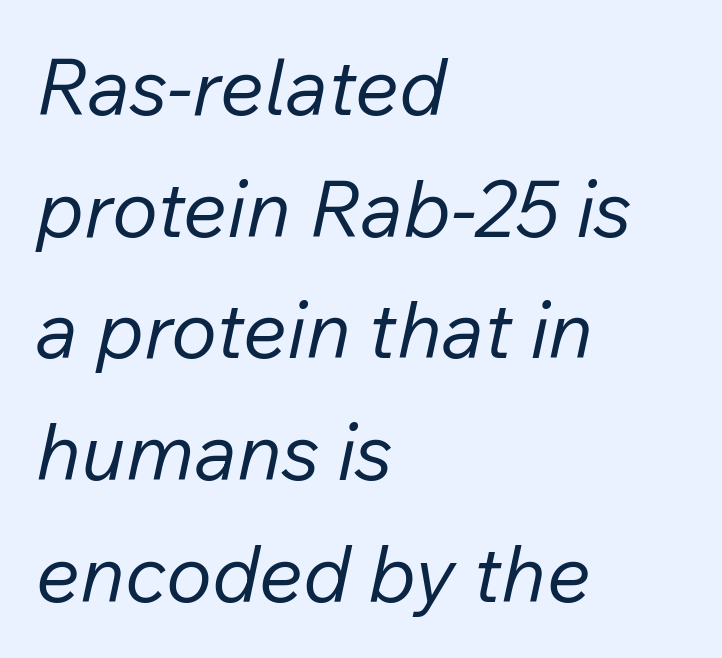
{"italic": "yes", "lean": "right", "slant_degrees": 12, "bold": "no", "weight": "regular", "width": "normal", "stroke_contrast": "low", "x_height": "medium", "monospaced": "no", "underline": "no", "align": "left", "line_spacing": "normal", "line_spacing_ratio": 1.56, "letter_spacing": "normal", "letter_spacing_em": 0.0, "glyph_px": 78}
